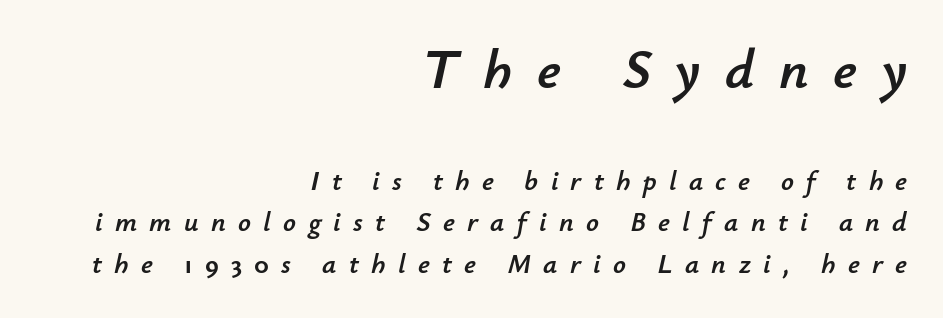
Does extra space separate the letters? Yes, quite a lot of it. This sample is right-justified, so line beginnings fall wherever the words allow. It's the slanting kind of type. Only glyphs here, with clear space below each row. Type size steps down from the first block to the second. A normal amount of white space separates one row of letters from the next.
